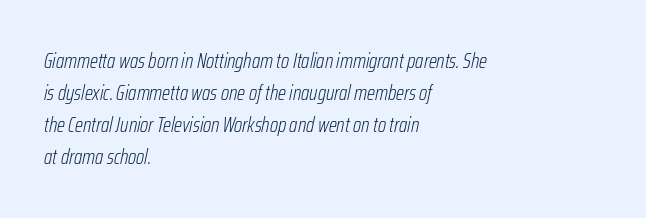
This is not heavy type; no bold has been used. A clean baseline with only descenders dipping below it. Notice how the stems are inclined rather than vertical — that's the hallmark of italics. Compared with a centered layout, this one pins lines to the left instead. The designer left line spacing at the default.
